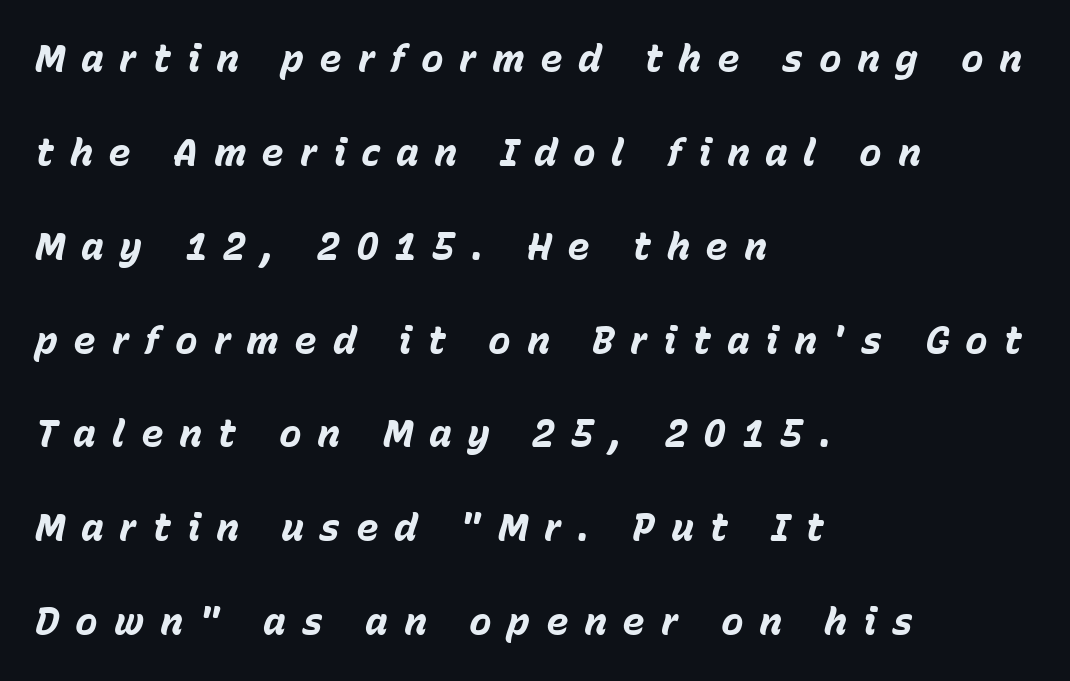
Q: Is the text bold? A: Yes.
Q: Is the text italic (slanted)? A: Yes, it leans right by about 15 degrees.
Q: Is the text underlined? A: No.
Q: How is the paragraph aligned? A: Left-aligned.
Q: Is the spacing between letters normal or unusually wide? A: Unusually wide.
Q: Is the spacing between lines tight, normal or loose? A: Loose.
Q: Width (condensed, normal, or wide)? A: Normal.
Q: Stroke contrast? A: Low.
Q: x-height? A: Medium.
Q: Monospaced? A: No.
